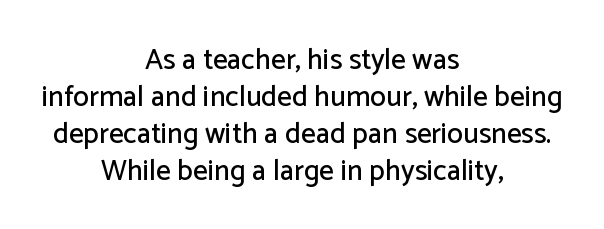
The image shows 29 px sans-serif type, upright; set centered, normal line spacing (1.28x), normal letter spacing, not underlined; low stroke contrast and a medium x-height.
